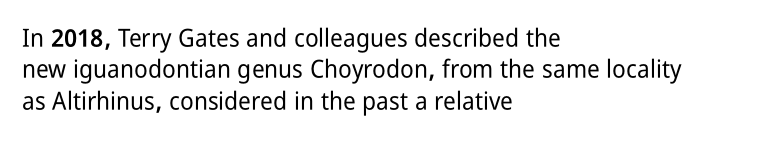
The space directly below the letters is spotless. Whoever set this chose a conventional vertical rhythm. The typesetter chose a ragged-right arrangement here. Posture: straight, roman, zero tilt. Standard letterfit; no display-style spreading of the glyphs.
